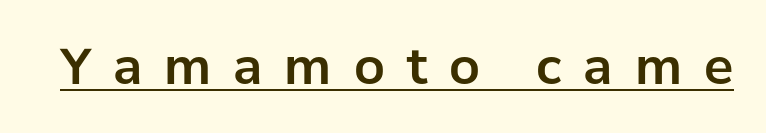
Q: Is the text italic (slanted)? A: No, it is upright.
Q: Is the typeface a serif or a sans-serif typeface? A: Sans-serif.
Q: Is the text underlined? A: Yes.
Q: Is the spacing between letters normal or unusually wide? A: Unusually wide.
Q: Width (condensed, normal, or wide)? A: Normal.
Q: Stroke contrast? A: Low.
Q: x-height? A: Medium.
Q: Monospaced? A: No.
